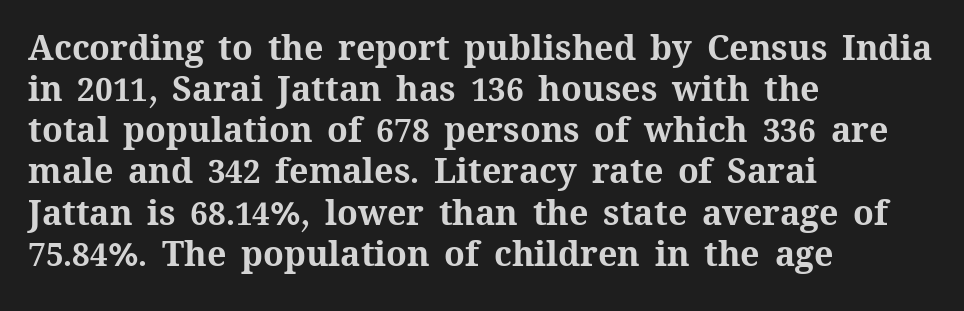
Q: Is the text bold? A: Yes.
Q: Is the text italic (slanted)? A: No, it is upright.
Q: Is the text underlined? A: No.
Q: How is the paragraph aligned? A: Left-aligned.
Q: Is the spacing between letters normal or unusually wide? A: Normal.
Q: Width (condensed, normal, or wide)? A: Normal.
Q: Stroke contrast? A: Medium.
Q: x-height? A: Medium.
Q: Monospaced? A: No.
